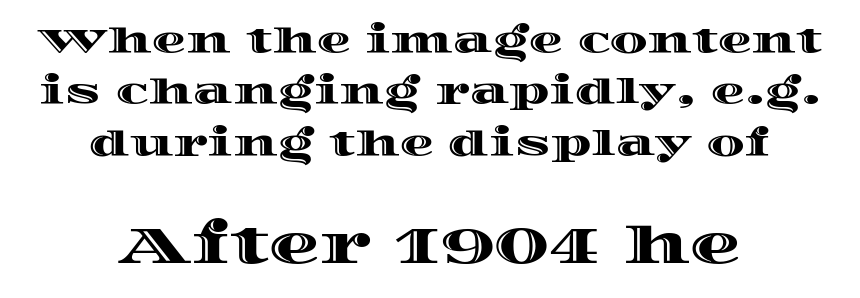
Q: Is the text italic (slanted)? A: No, it is upright.
Q: Is the text underlined? A: No.
Q: How is the paragraph aligned? A: Centered.
Q: Is the spacing between letters normal or unusually wide? A: Normal.
Q: Is the spacing between lines tight, normal or loose? A: Normal.
Q: Which block of text is set in a larger size, the first (top) or the second (bottom)? A: The second (bottom) one.
Q: Width (condensed, normal, or wide)? A: Wide.
Q: x-height? A: Large.
Q: Monospaced? A: No.
